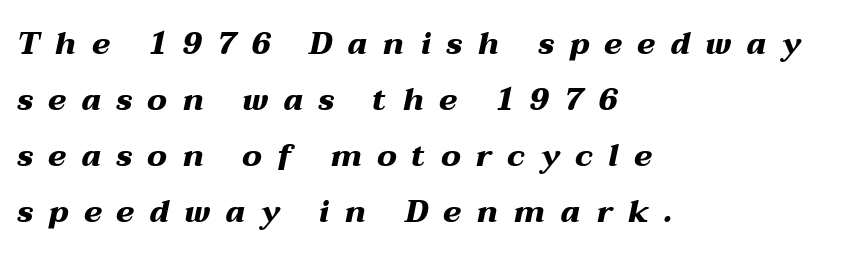
Q: Is the text bold? A: Yes.
Q: Is the text italic (slanted)? A: Yes, it leans right by about 12 degrees.
Q: Is the text underlined? A: No.
Q: How is the paragraph aligned? A: Left-aligned.
Q: Is the spacing between letters normal or unusually wide? A: Unusually wide.
Q: Width (condensed, normal, or wide)? A: Wide.
Q: Stroke contrast? A: Medium.
Q: x-height? A: Medium.
Q: Monospaced? A: No.
